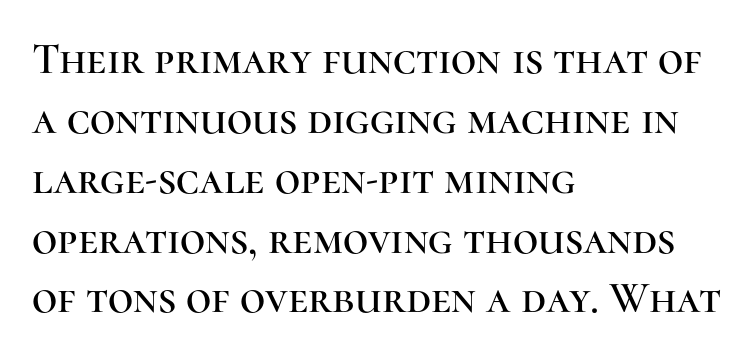
Q: Is the text italic (slanted)? A: No, it is upright.
Q: Is the typeface a serif or a sans-serif typeface? A: Serif.
Q: Is the text underlined? A: No.
Q: How is the paragraph aligned? A: Left-aligned.
Q: Is the spacing between letters normal or unusually wide? A: Normal.
Q: Is the spacing between lines tight, normal or loose? A: Normal.
Q: Width (condensed, normal, or wide)? A: Normal.
Q: Stroke contrast? A: High.
Q: x-height? A: Medium.
Q: Monospaced? A: No.
